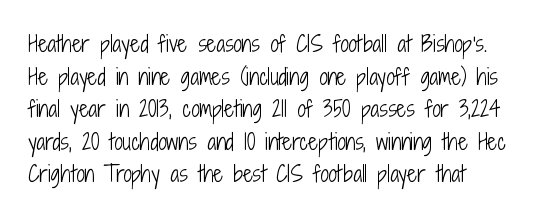
{"italic": "no", "bold": "no", "underline": "no", "line_spacing": "normal", "line_spacing_ratio": 1.55, "letter_spacing": "normal", "letter_spacing_em": 0.0, "glyph_px": 21}
